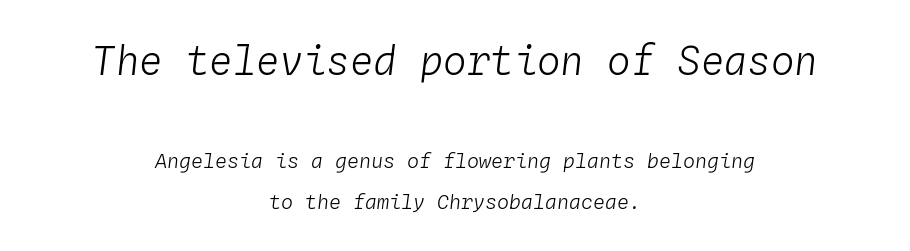
Q: Is the text bold? A: No.
Q: Is the text italic (slanted)? A: Yes, it leans right by about 4 degrees.
Q: Is the text underlined? A: No.
Q: How is the paragraph aligned? A: Centered.
Q: Is the spacing between letters normal or unusually wide? A: Normal.
Q: Is the spacing between lines tight, normal or loose? A: Loose.
Q: Which block of text is set in a larger size, the first (top) or the second (bottom)? A: The first (top) one.
Q: Width (condensed, normal, or wide)? A: Normal.
Q: Stroke contrast? A: Low.
Q: x-height? A: Medium.
Q: Monospaced? A: Yes.
